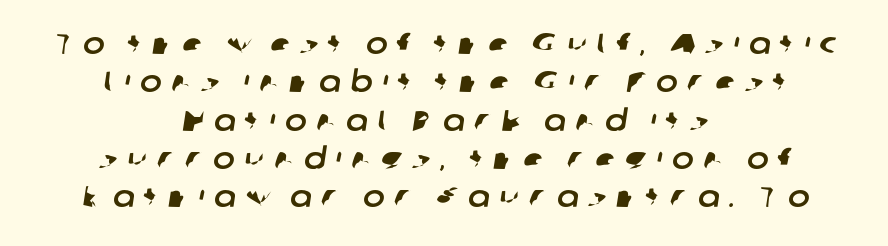
Q: Is the typeface a serif or a sans-serif typeface? A: Sans-serif.
Q: Is the text underlined? A: No.
Q: How is the paragraph aligned? A: Centered.
Q: Is the spacing between letters normal or unusually wide? A: Unusually wide.
Q: Is the spacing between lines tight, normal or loose? A: Normal.
Q: Width (condensed, normal, or wide)? A: Normal.
Q: Stroke contrast? A: Low.
Q: x-height? A: Medium.
Q: Monospaced? A: No.
